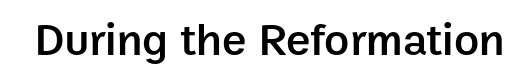
{"serif": "no", "italic": "no", "bold": "semi", "weight": "semibold", "width": "normal", "stroke_contrast": "low", "x_height": "medium", "monospaced": "no", "underline": "no", "letter_spacing": "normal", "letter_spacing_em": 0.0, "glyph_px": 46}
